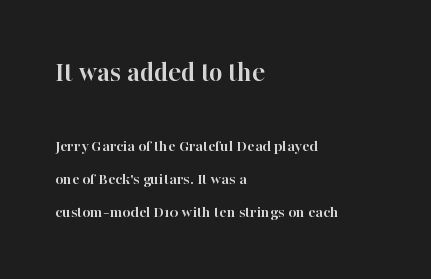
Q: Is the text bold? A: Yes.
Q: Is the text italic (slanted)? A: No, it is upright.
Q: Is the typeface a serif or a sans-serif typeface? A: Serif.
Q: Is the text underlined? A: No.
Q: How is the paragraph aligned? A: Left-aligned.
Q: Is the spacing between letters normal or unusually wide? A: Normal.
Q: Is the spacing between lines tight, normal or loose? A: Loose.
Q: Which block of text is set in a larger size, the first (top) or the second (bottom)? A: The first (top) one.
Q: Width (condensed, normal, or wide)? A: Normal.
Q: Stroke contrast? A: High.
Q: x-height? A: Medium.
Q: Monospaced? A: No.
